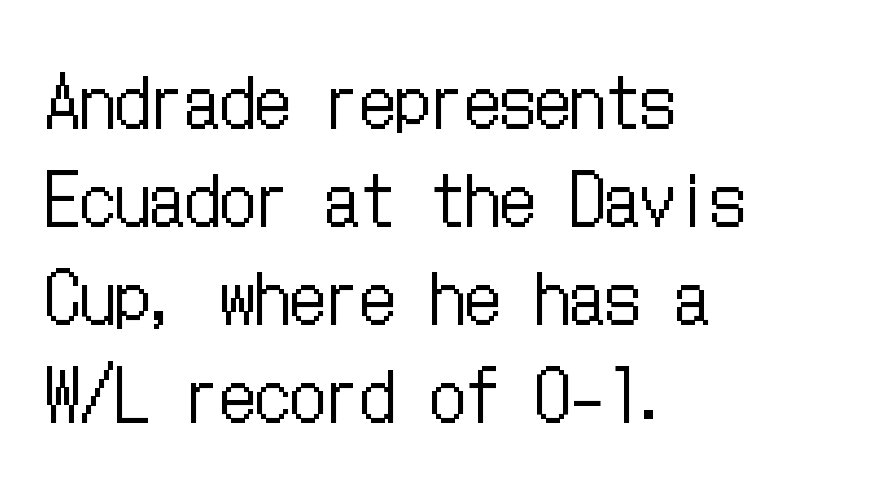
The image shows 70 px regular-weight, condensed type, upright; set left-aligned, normal line spacing (1.4x), normal letter spacing, not underlined; low stroke contrast and a medium x-height.
